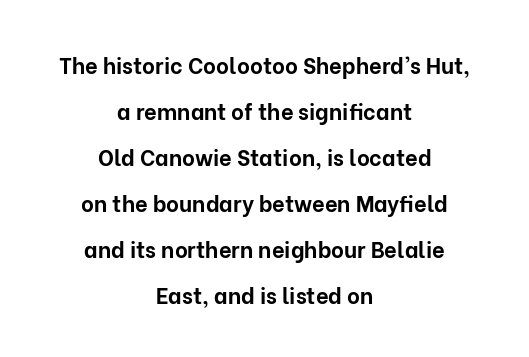
Q: Is the text bold? A: Yes.
Q: Is the text italic (slanted)? A: No, it is upright.
Q: Is the text underlined? A: No.
Q: How is the paragraph aligned? A: Centered.
Q: Is the spacing between letters normal or unusually wide? A: Normal.
Q: Is the spacing between lines tight, normal or loose? A: Loose.
